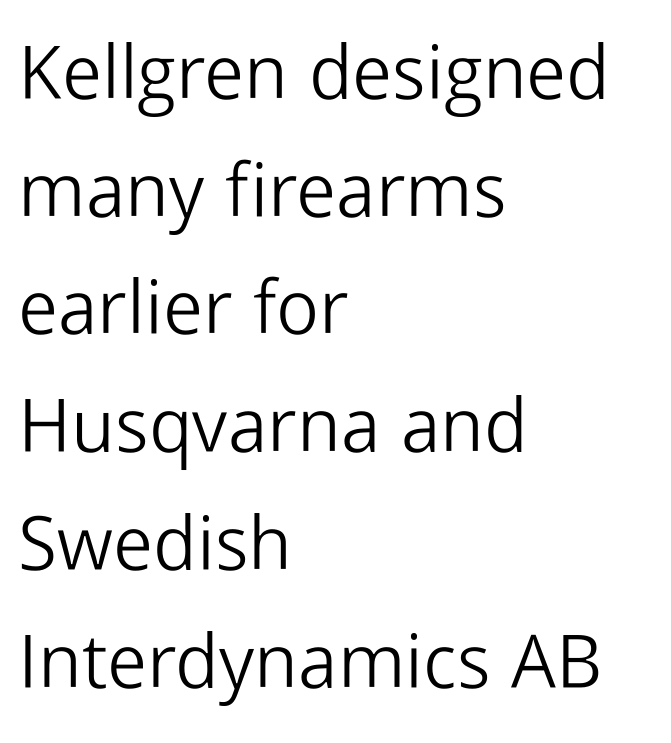
If you drew a ruler down the left edge, every line would touch it. Are there feet on the stems? There aren't — it's a sans. Decoration check: the copy has no underline. It's the straight-up-and-down kind of type.
